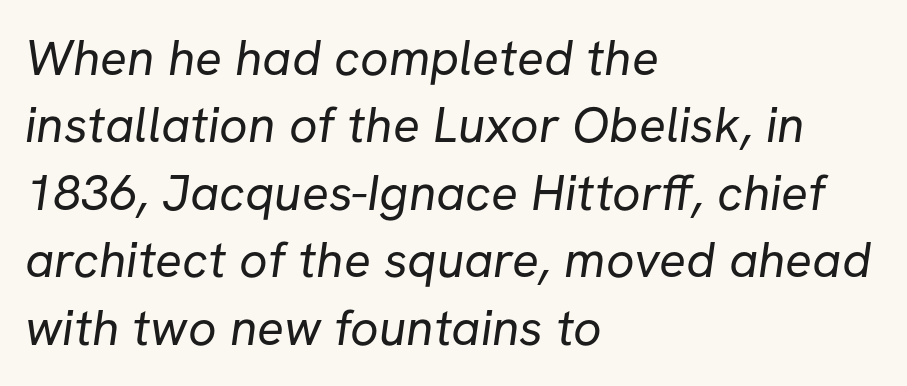
Q: Is the text bold? A: No.
Q: Is the typeface a serif or a sans-serif typeface? A: Sans-serif.
Q: Is the text underlined? A: No.
Q: How is the paragraph aligned? A: Left-aligned.
Q: Is the spacing between letters normal or unusually wide? A: Normal.
Q: Is the spacing between lines tight, normal or loose? A: Normal.
Q: Width (condensed, normal, or wide)? A: Normal.
Q: Stroke contrast? A: Low.
Q: x-height? A: Medium.
Q: Monospaced? A: No.
